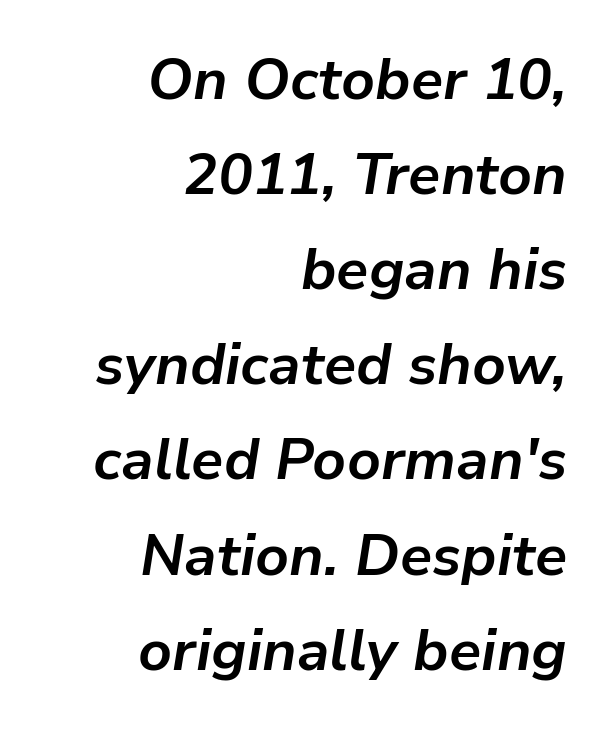
The glyphs are unaccompanied by any horizontal stroke below them. The passage shown is typed in a proportional face where columns would drift. The specimen reads as italic at a glance. This sample uses plain, unmodified letter spacing.
